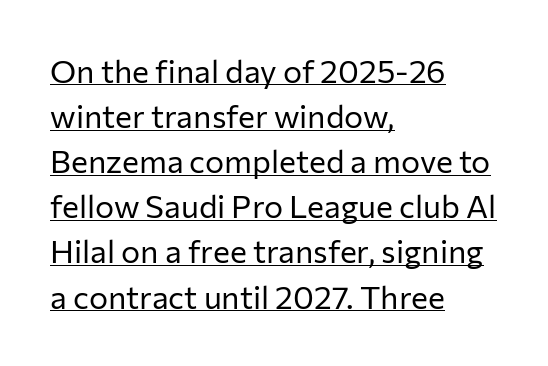
Does the type have serifs? No, each stem ends abruptly. Ascenders rise straight up at ninety degrees. Weight: in the light-to-regular range. You could call the tracking neutral — neither tight nor loose. Proportional: the letters do not fall into vertical columns. The rendered words wear a rule along their underside.
